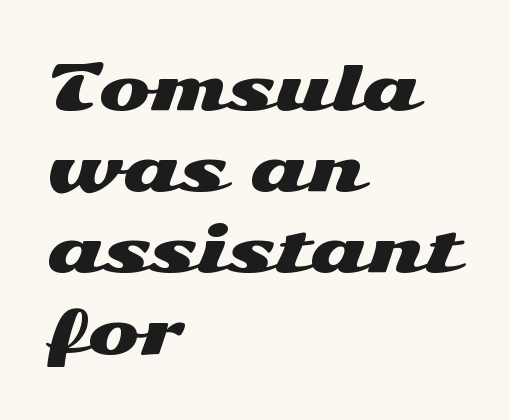
Q: Is the text italic (slanted)? A: Yes.
Q: Is the typeface a serif or a sans-serif typeface? A: Sans-serif.
Q: Is the text underlined? A: No.
Q: How is the paragraph aligned? A: Left-aligned.
Q: Is the spacing between letters normal or unusually wide? A: Normal.
Q: Is the spacing between lines tight, normal or loose? A: Normal.
Q: Width (condensed, normal, or wide)? A: Wide.
Q: Stroke contrast? A: Medium.
Q: x-height? A: Medium.
Q: Monospaced? A: No.
